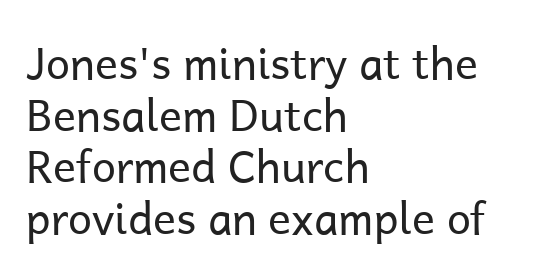
Q: Is the text bold? A: No.
Q: Is the text italic (slanted)? A: No, it is upright.
Q: Is the typeface a serif or a sans-serif typeface? A: Sans-serif.
Q: Is the text underlined? A: No.
Q: How is the paragraph aligned? A: Left-aligned.
Q: Is the spacing between letters normal or unusually wide? A: Normal.
Q: Width (condensed, normal, or wide)? A: Normal.
Q: Stroke contrast? A: Low.
Q: x-height? A: Medium.
Q: Monospaced? A: No.
